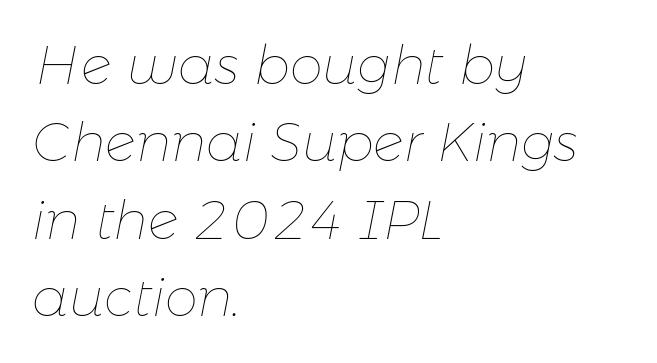
Q: Is the text bold? A: No.
Q: Is the text italic (slanted)? A: Yes, it leans right by about 11 degrees.
Q: Is the text underlined? A: No.
Q: How is the paragraph aligned? A: Left-aligned.
Q: Is the spacing between letters normal or unusually wide? A: Normal.
Q: Is the spacing between lines tight, normal or loose? A: Normal.
Q: Width (condensed, normal, or wide)? A: Normal.
Q: Stroke contrast? A: Low.
Q: x-height? A: Medium.
Q: Monospaced? A: No.
